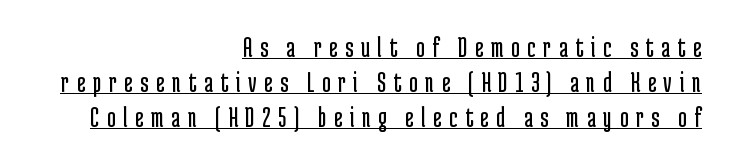
{"serif": "no", "italic": "no", "bold": "no", "weight": "regular", "width": "condensed", "stroke_contrast": "low", "x_height": "medium", "monospaced": "no", "underline": "yes", "align": "right", "line_spacing_ratio": 1.2, "letter_spacing": "wide", "letter_spacing_em": 0.26, "glyph_px": 29}
